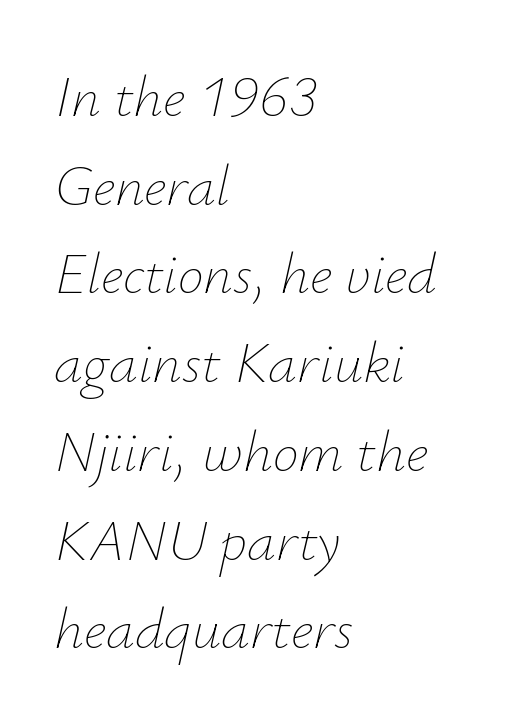
Every row of glyphs begins at an identical x-position on the left. Character widths vary here, with narrow letters taking less room than wide ones. Interline gaps are of average width in this sample. This rendering leaves character spacing at its baseline value. Stems and bowls with no extra thickness — not bold. The gap between lines stays unmarked.
